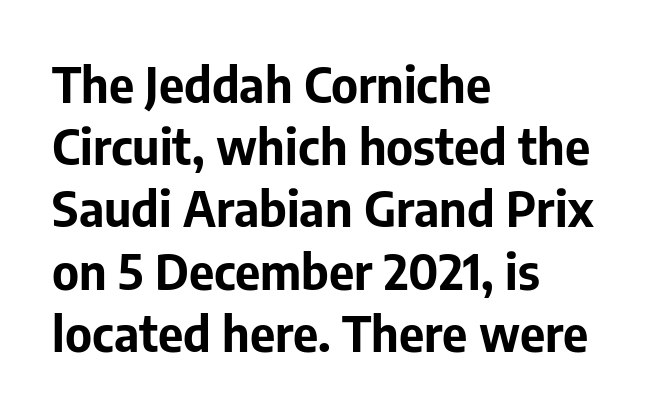
{"serif": "no", "italic": "no", "bold": "yes", "weight": "bold", "width": "normal", "stroke_contrast": "low", "x_height": "medium", "monospaced": "no", "underline": "no", "align": "left", "line_spacing": "normal", "line_spacing_ratio": 1.27, "letter_spacing": "normal", "letter_spacing_em": 0.0, "glyph_px": 49}
